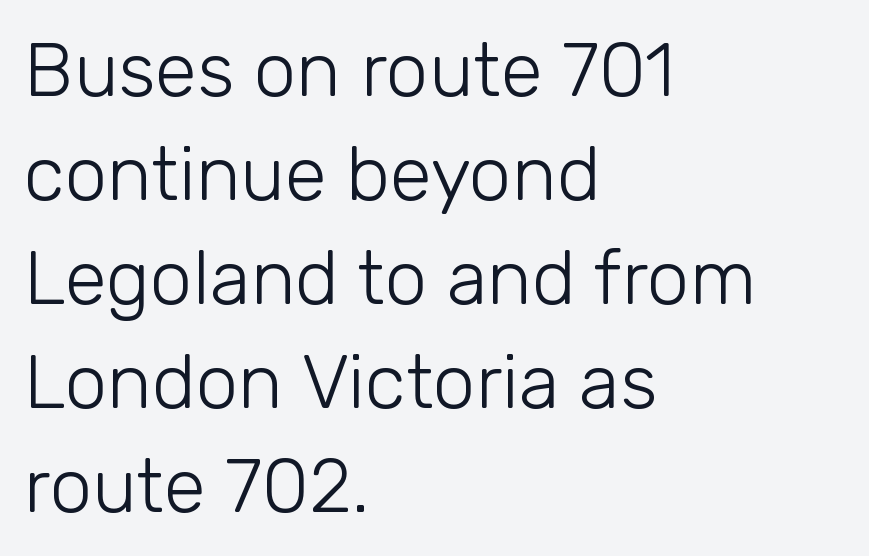
Only glyphs here, with clear space below each row. Think standard paragraph weight, or any step lighter than that. These lines are composed in type without serifs. Every row of glyphs begins at an identical x-position on the left.
